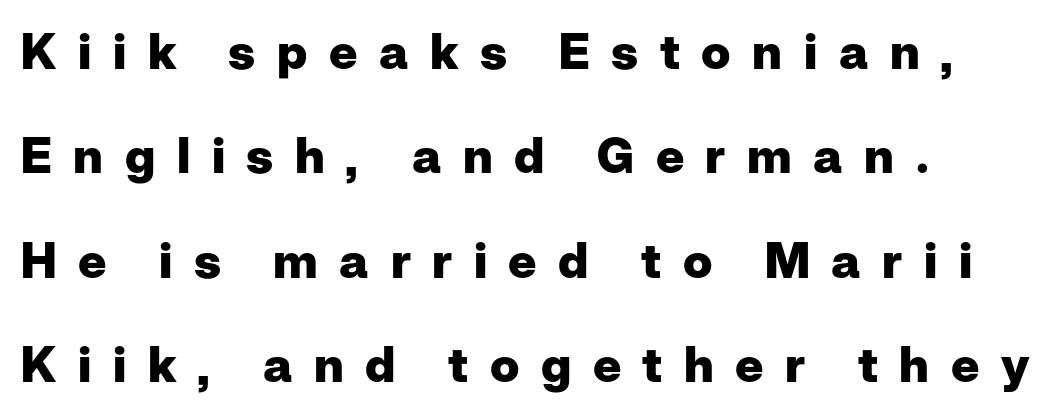
The image shows 49 px heavy sans-serif type, upright; set left-aligned, loose line spacing (2.13x), unusually wide letter spacing (+0.44 em), not underlined; low stroke contrast and a medium x-height.
